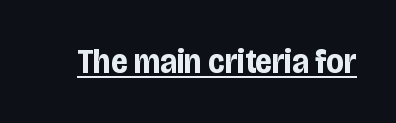
The image shows 35 px bold, condensed sans-serif type, upright; set normal letter spacing, underlined; low stroke contrast and a large x-height.
